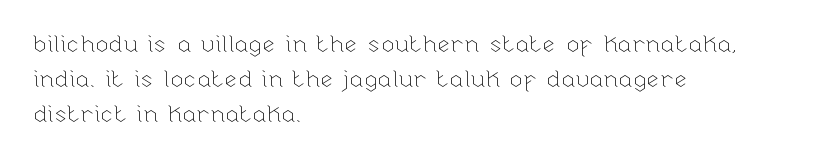
The image shows 24 px text type, upright; set left-aligned, normal line spacing (1.46x), normal letter spacing, not underlined.
